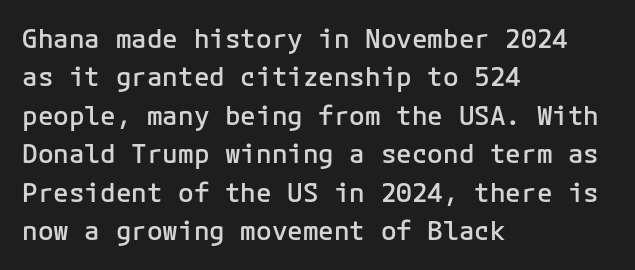
The image shows 26 px text type, upright; set left-aligned, normal line spacing (1.48x), normal letter spacing, not underlined.
